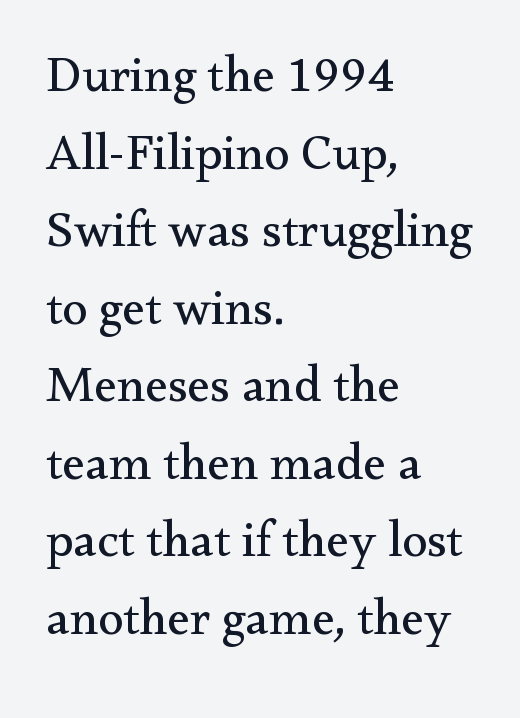
Q: Is the text bold? A: No.
Q: Is the text italic (slanted)? A: No, it is upright.
Q: Is the typeface a serif or a sans-serif typeface? A: Serif.
Q: Is the text underlined? A: No.
Q: How is the paragraph aligned? A: Left-aligned.
Q: Is the spacing between letters normal or unusually wide? A: Normal.
Q: Is the spacing between lines tight, normal or loose? A: Normal.
Q: Width (condensed, normal, or wide)? A: Normal.
Q: Stroke contrast? A: Medium.
Q: x-height? A: Small.
Q: Monospaced? A: No.
